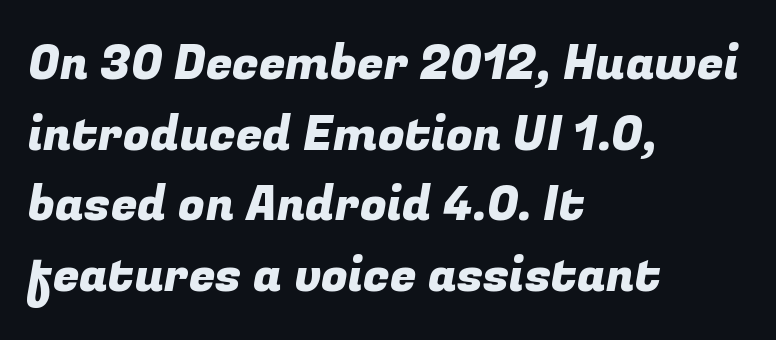
The image shows 48 px sans-serif type; set left-aligned, normal line spacing (1.47x), normal letter spacing, not underlined; low stroke contrast and a medium x-height.
